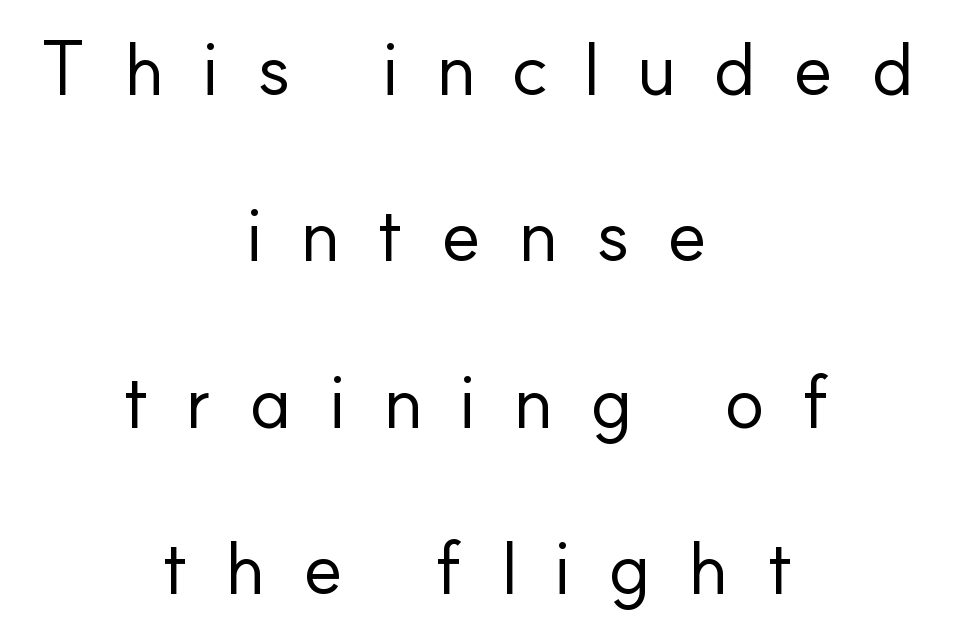
{"serif": "no", "italic": "no", "bold": "no", "weight": "regular", "width": "normal", "stroke_contrast": "low", "x_height": "small", "monospaced": "no", "underline": "no", "align": "center", "line_spacing": "loose", "line_spacing_ratio": 2.22, "letter_spacing": "wide", "letter_spacing_em": 0.49, "glyph_px": 75}
